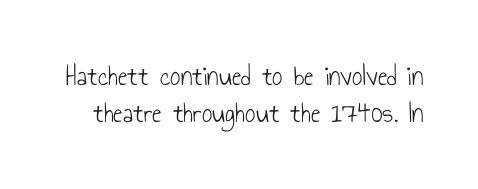
The area under the type is left untouched. Each letter keeps its own natural width here, so spacing adapts to shape. There is no visible air inserted between adjacent glyphs. The lettering stays uniformly vertical, giving the passage a roman look.
